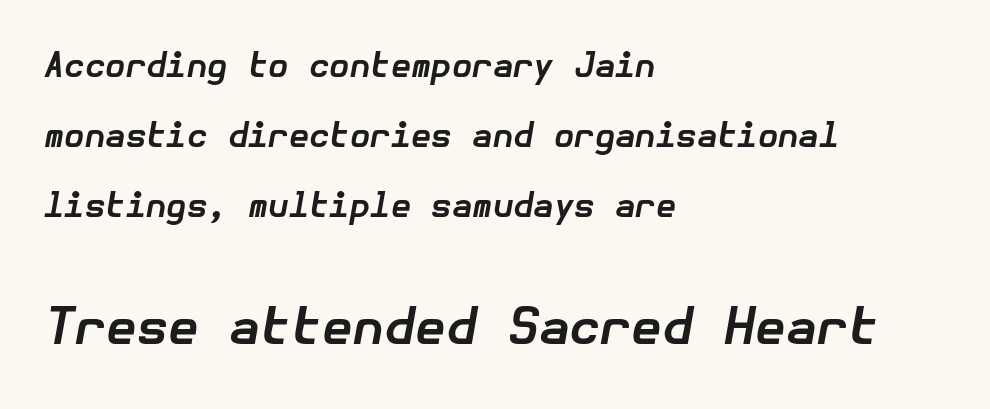
Q: Is the text bold? A: Yes.
Q: Is the text italic (slanted)? A: Yes, it leans right by about 10 degrees.
Q: Is the text underlined? A: No.
Q: How is the paragraph aligned? A: Left-aligned.
Q: Is the spacing between letters normal or unusually wide? A: Normal.
Q: Is the spacing between lines tight, normal or loose? A: Loose.
Q: Which block of text is set in a larger size, the first (top) or the second (bottom)? A: The second (bottom) one.
Q: Width (condensed, normal, or wide)? A: Normal.
Q: Stroke contrast? A: Low.
Q: x-height? A: Medium.
